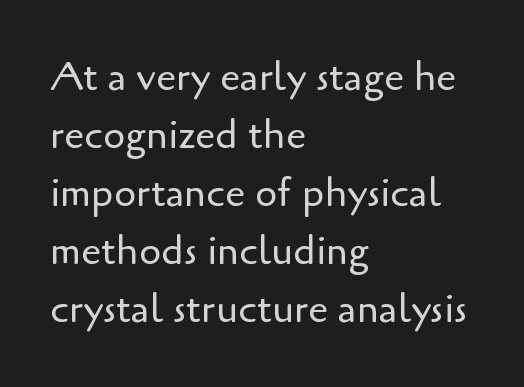
The image shows 40 px regular-weight sans-serif type, upright; set left-aligned, normal line spacing (1.45x), normal letter spacing, not underlined; low stroke contrast and a small x-height.
